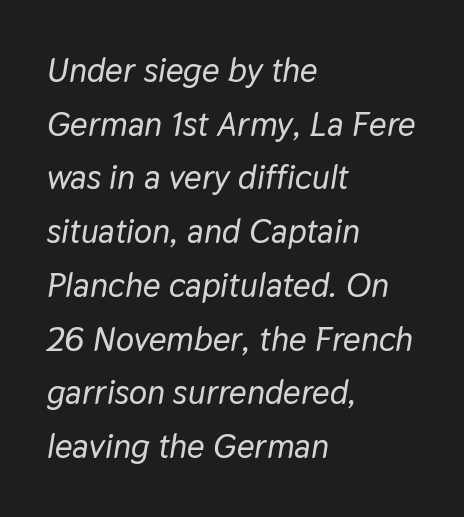
{"italic": "yes", "lean": "right", "slant_degrees": 9, "width": "normal", "stroke_contrast": "low", "x_height": "medium", "monospaced": "no", "underline": "no", "align": "left", "line_spacing": "normal", "line_spacing_ratio": 1.58, "letter_spacing": "normal", "letter_spacing_em": 0.0, "glyph_px": 34}
